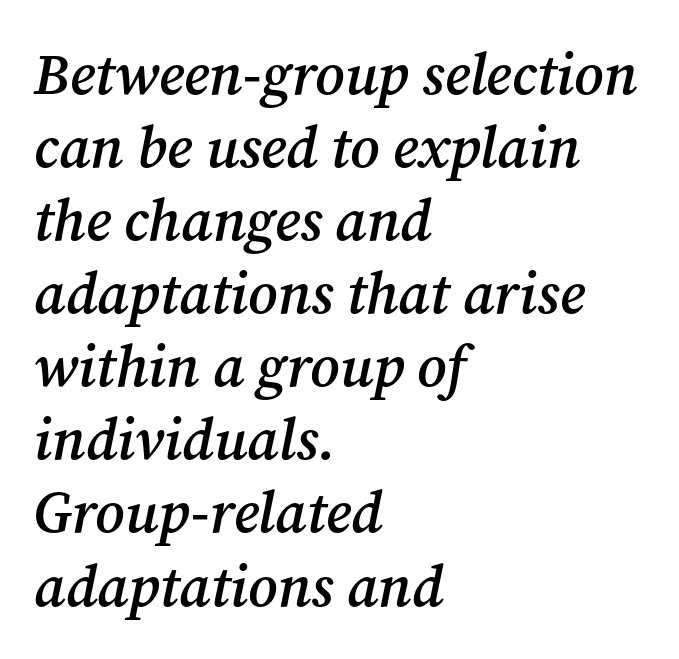
Q: Is the text bold? A: Semi-bold.
Q: Is the text italic (slanted)? A: Yes, it leans right by about 12 degrees.
Q: Is the typeface a serif or a sans-serif typeface? A: Serif.
Q: Is the text underlined? A: No.
Q: How is the paragraph aligned? A: Left-aligned.
Q: Is the spacing between letters normal or unusually wide? A: Normal.
Q: Is the spacing between lines tight, normal or loose? A: Normal.
Q: Width (condensed, normal, or wide)? A: Normal.
Q: Stroke contrast? A: Medium.
Q: x-height? A: Medium.
Q: Monospaced? A: No.
